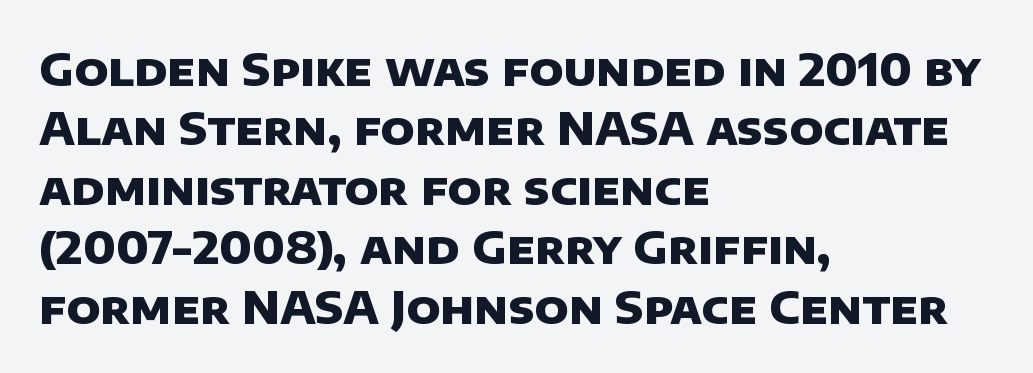
The image shows 45 px heavy sans-serif type; set left-aligned, normal line spacing (1.32x), normal letter spacing, not underlined; low stroke contrast and a large x-height.
